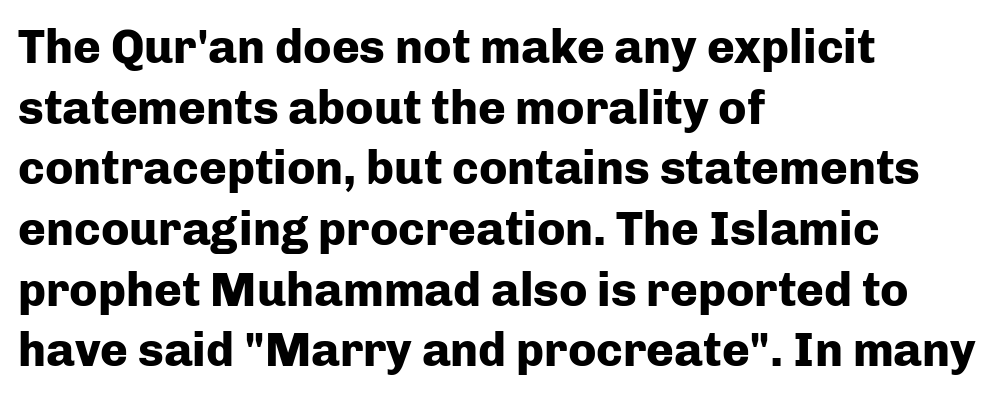
You could call the tracking neutral — neither tight nor loose. The lines are quadded left. Examine the stroke ends and you'll find no serifs. In terms of posture, this sample is upright.
